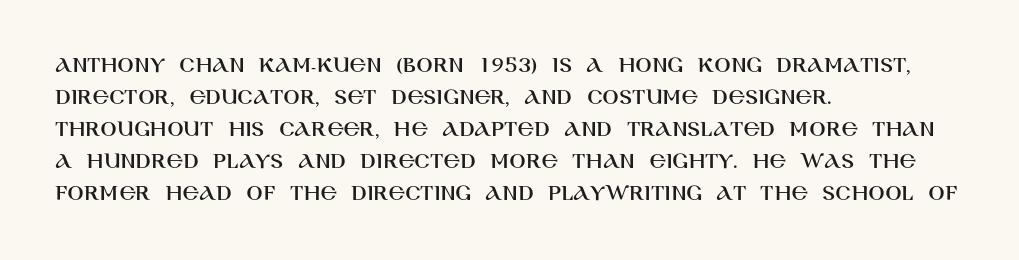
No italicization has been applied; the sample stays upright. The vertical gap from one line to the next is medium. Standard letterfit; no display-style spreading of the glyphs. The passage is arranged the way most books set body copy — flush left. Rule under the text: the space is simply empty.
